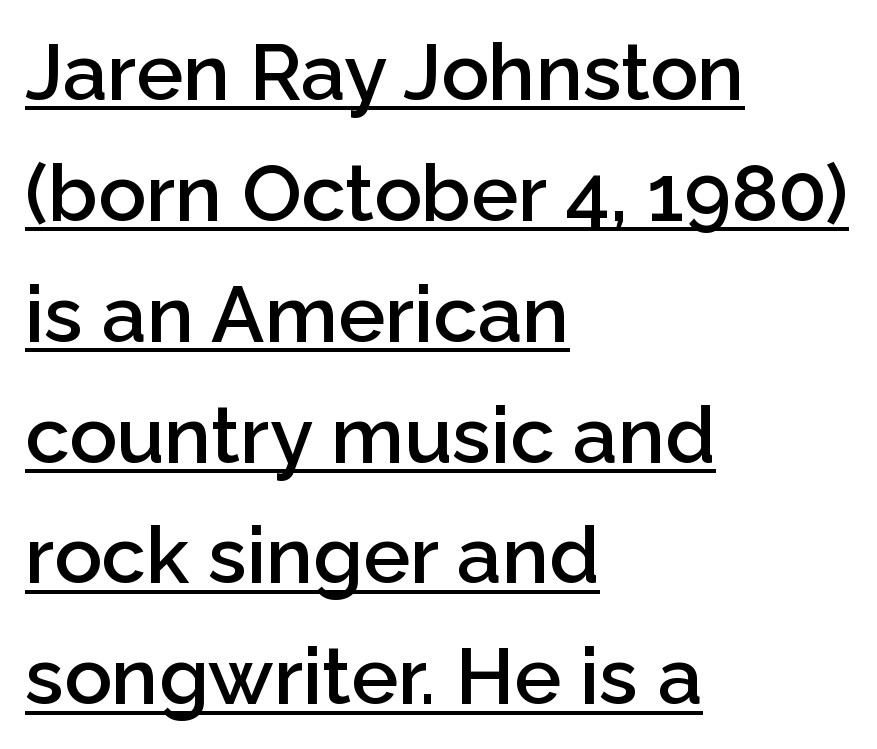
{"serif": "no", "italic": "no", "bold": "semi", "weight": "semibold", "width": "normal", "stroke_contrast": "low", "x_height": "medium", "monospaced": "no", "underline": "yes", "align": "left", "line_spacing": "normal", "line_spacing_ratio": 1.53, "letter_spacing": "normal", "letter_spacing_em": 0.0, "glyph_px": 79}
